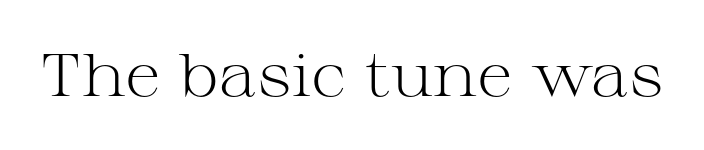
Q: Is the text bold? A: No.
Q: Is the text italic (slanted)? A: No, it is upright.
Q: Is the typeface a serif or a sans-serif typeface? A: Serif.
Q: Is the text underlined? A: No.
Q: Is the spacing between letters normal or unusually wide? A: Normal.
Q: Width (condensed, normal, or wide)? A: Wide.
Q: Stroke contrast? A: Medium.
Q: x-height? A: Medium.
Q: Monospaced? A: No.
